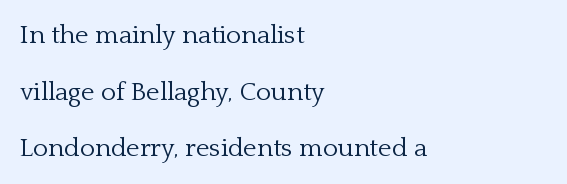
{"italic": "no", "bold": "no", "underline": "no", "align": "left", "line_spacing": "loose", "line_spacing_ratio": 2.18, "letter_spacing": "normal", "letter_spacing_em": 0.0, "glyph_px": 26}
